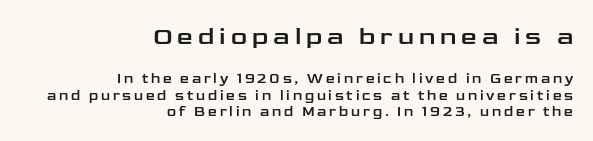
No word sits above an underline. The designer gave the opening block more size than the closing block. It's the straight-up-and-down kind of type. The compositor pushed each line to the right boundary.
